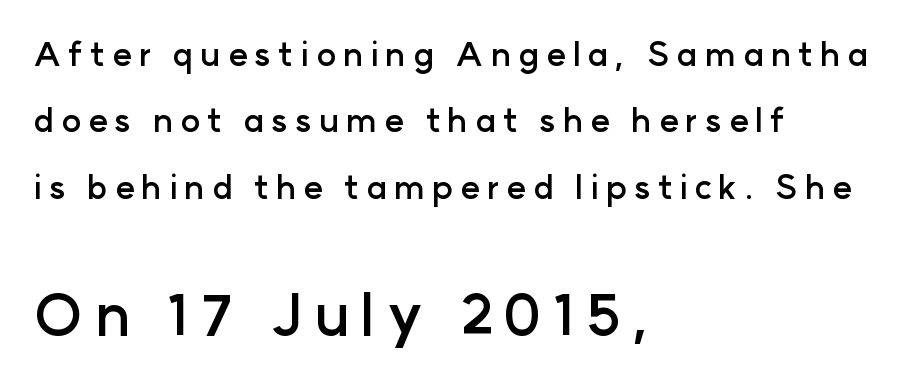
{"serif": "no", "italic": "no", "bold": "yes", "weight": "semibold", "width": "normal", "stroke_contrast": "low", "x_height": "medium", "monospaced": "no", "underline": "no", "align": "left", "line_spacing": "loose", "line_spacing_ratio": 2.01, "letter_spacing": "wide", "letter_spacing_em": 0.21, "larger_block": "second", "size_ratio": 1.73, "glyph_px": 57}
